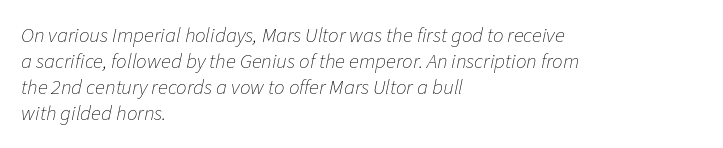
Q: Is the text bold? A: No.
Q: Is the text italic (slanted)? A: Yes, it leans right by about 11 degrees.
Q: Is the text underlined? A: No.
Q: How is the paragraph aligned? A: Left-aligned.
Q: Is the spacing between letters normal or unusually wide? A: Normal.
